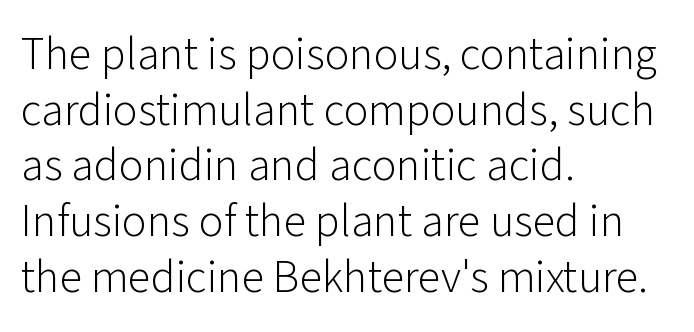
Q: Is the text bold? A: No.
Q: Is the text italic (slanted)? A: No, it is upright.
Q: Is the typeface a serif or a sans-serif typeface? A: Sans-serif.
Q: Is the text underlined? A: No.
Q: How is the paragraph aligned? A: Left-aligned.
Q: Is the spacing between letters normal or unusually wide? A: Normal.
Q: Width (condensed, normal, or wide)? A: Normal.
Q: Stroke contrast? A: Low.
Q: x-height? A: Medium.
Q: Monospaced? A: No.
